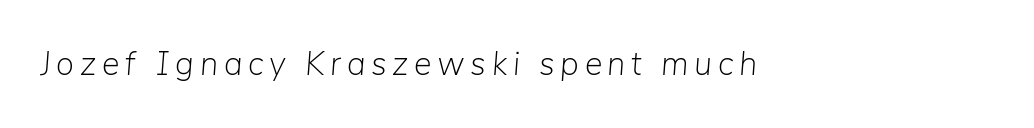
Q: Is the text bold? A: No.
Q: Is the text italic (slanted)? A: Yes, it leans right by about 5 degrees.
Q: Is the text underlined? A: No.
Q: Width (condensed, normal, or wide)? A: Normal.
Q: Stroke contrast? A: Low.
Q: x-height? A: Medium.
Q: Monospaced? A: No.
